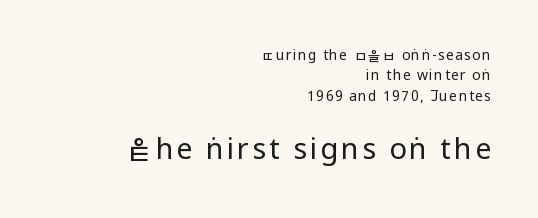
The image shows 29 px regular-weight, condensed sans-serif type, upright; set right-aligned, normal line spacing (1.46x), not underlined; the second (bottom) block is 2.07x larger; low stroke contrast and a large x-height.
